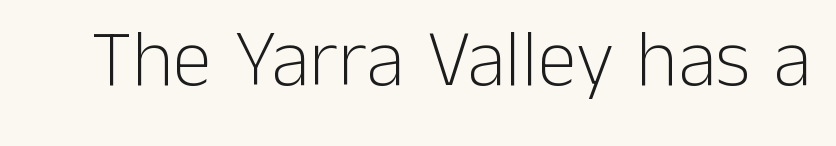
Q: Is the text bold? A: No.
Q: Is the text italic (slanted)? A: No, it is upright.
Q: Is the typeface a serif or a sans-serif typeface? A: Sans-serif.
Q: Is the text underlined? A: No.
Q: Is the spacing between letters normal or unusually wide? A: Normal.
Q: Width (condensed, normal, or wide)? A: Normal.
Q: Stroke contrast? A: Low.
Q: x-height? A: Medium.
Q: Monospaced? A: No.
